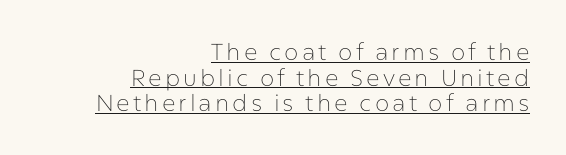
Q: Is the text bold? A: No.
Q: Is the text italic (slanted)? A: No, it is upright.
Q: Is the text underlined? A: Yes.
Q: How is the paragraph aligned? A: Right-aligned.
Q: Is the spacing between lines tight, normal or loose? A: Tight.
